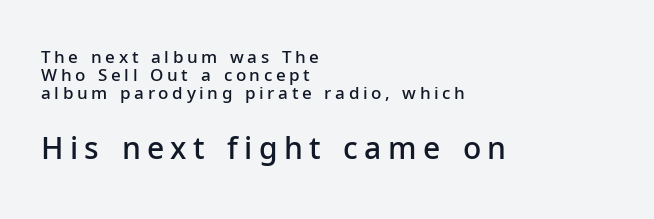
Q: Is the text bold? A: Semi-bold.
Q: Is the text italic (slanted)? A: No, it is upright.
Q: Is the typeface a serif or a sans-serif typeface? A: Sans-serif.
Q: Is the text underlined? A: No.
Q: How is the paragraph aligned? A: Left-aligned.
Q: Is the spacing between letters normal or unusually wide? A: Unusually wide.
Q: Is the spacing between lines tight, normal or loose? A: Tight.
Q: Which block of text is set in a larger size, the first (top) or the second (bottom)? A: The second (bottom) one.
Q: Width (condensed, normal, or wide)? A: Normal.
Q: Stroke contrast? A: Low.
Q: x-height? A: Medium.
Q: Monospaced? A: No.
